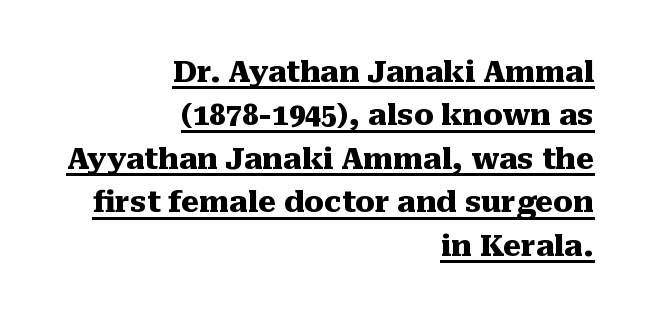
The image shows 29 px heavy serif type, upright; set right-aligned, normal line spacing (1.5x), normal letter spacing, underlined; medium stroke contrast and a medium x-height.
